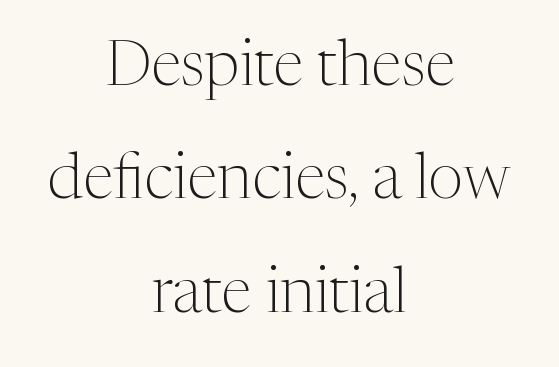
Q: Is the text bold? A: No.
Q: Is the text italic (slanted)? A: No, it is upright.
Q: Is the typeface a serif or a sans-serif typeface? A: Serif.
Q: Is the text underlined? A: No.
Q: How is the paragraph aligned? A: Centered.
Q: Is the spacing between letters normal or unusually wide? A: Normal.
Q: Width (condensed, normal, or wide)? A: Normal.
Q: Stroke contrast? A: Medium.
Q: x-height? A: Medium.
Q: Monospaced? A: No.
